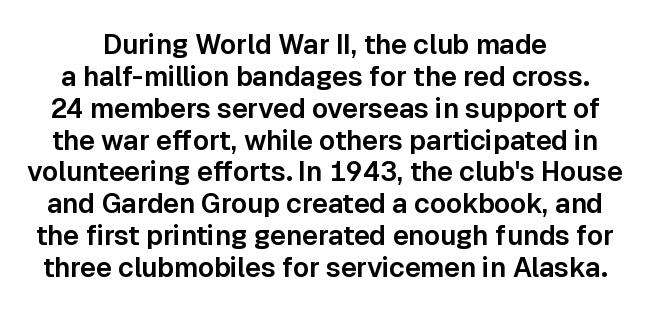
Q: Is the text italic (slanted)? A: No, it is upright.
Q: Is the text underlined? A: No.
Q: Is the spacing between letters normal or unusually wide? A: Normal.
